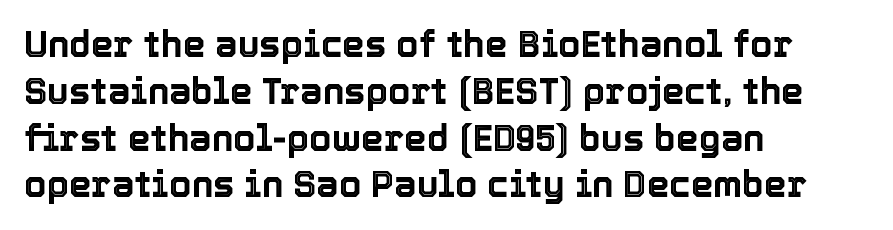
The image shows 36 px text type, upright; set left-aligned, normal line spacing (1.3x), normal letter spacing, not underlined; a medium x-height.
